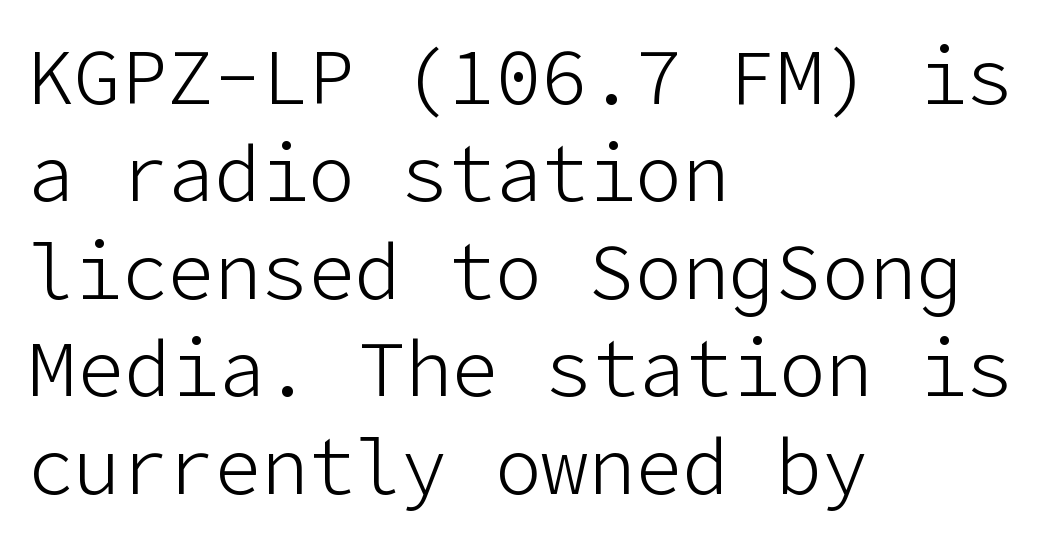
The image shows 78 px light sans-serif type, upright; set left-aligned, normal line spacing (1.25x), normal letter spacing, not underlined; low stroke contrast and a medium x-height.
